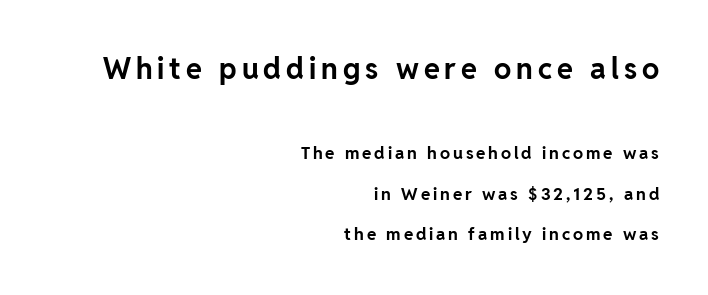
This block would shrink considerably if given ordinary leading; it's expanded now. Do the characters align in a grid? No, the font is proportional. Observe the absence of serifs on each vertical stroke in this sample. The typography opts for an upright posture over an oblique one. Just letters on the line, the space beneath them empty.
